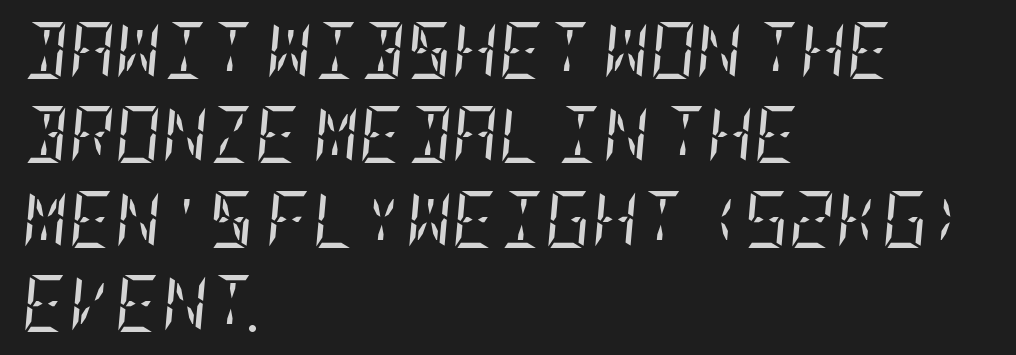
The image shows 57 px regular-weight, condensed serif type, italic (leaning right); set left-aligned, normal line spacing (1.48x), normal letter spacing, not underlined; low stroke contrast and a large x-height.
